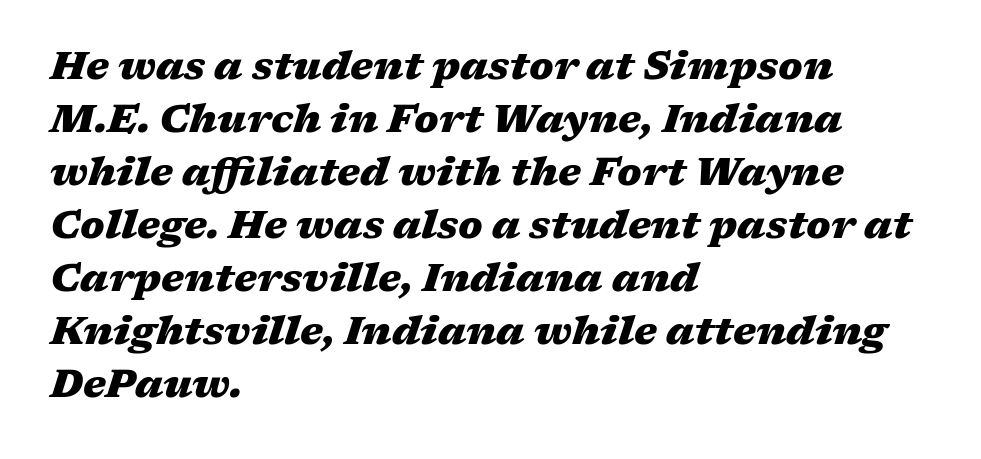
The image shows 39 px heavy, wide type, italic (leaning right); set left-aligned, normal line spacing (1.36x), normal letter spacing, not underlined; medium stroke contrast and a medium x-height.
